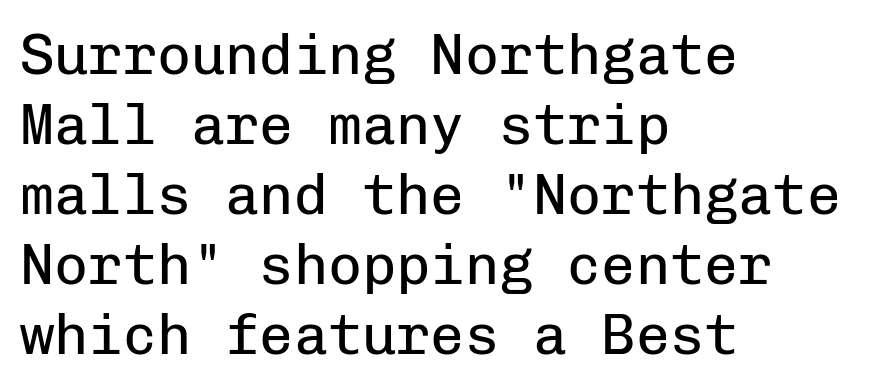
The image shows 57 px regular-weight sans-serif type, upright, monospaced; set left-aligned, line spacing 1.23x, normal letter spacing, not underlined; low stroke contrast and a medium x-height.
